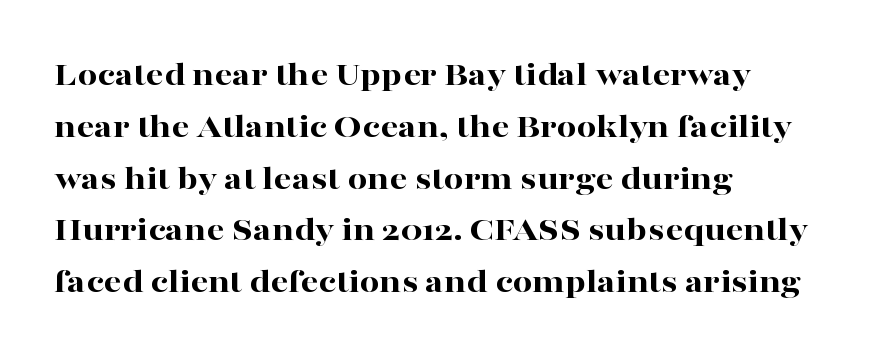
Posture: upright roman. These lines sit exactly where default settings would place them. Alignment: flush left. You could not count columns in this text — the font is proportionally spaced. The characters look thick and weighty, a clear bold. A clean baseline with only descenders dipping below it.
